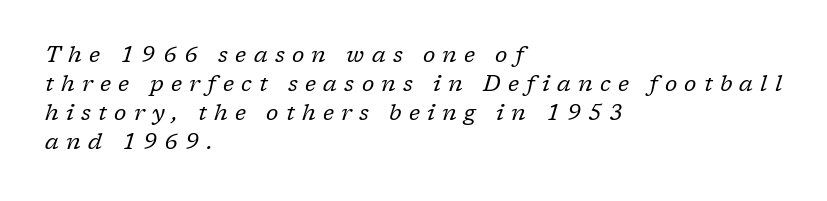
The image shows 22 px text type, italic (leaning right); set left-aligned, normal line spacing (1.32x), unusually wide letter spacing (+0.33 em), not underlined.
